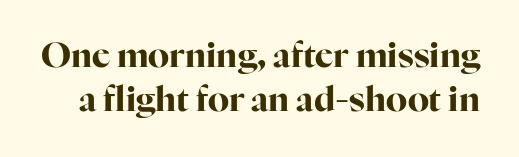
Q: Is the text bold? A: Yes.
Q: Is the text italic (slanted)? A: No, it is upright.
Q: Is the typeface a serif or a sans-serif typeface? A: Serif.
Q: Is the text underlined? A: No.
Q: Is the spacing between letters normal or unusually wide? A: Normal.
Q: Is the spacing between lines tight, normal or loose? A: Normal.
Q: Width (condensed, normal, or wide)? A: Normal.
Q: Stroke contrast? A: High.
Q: x-height? A: Medium.
Q: Monospaced? A: No.
